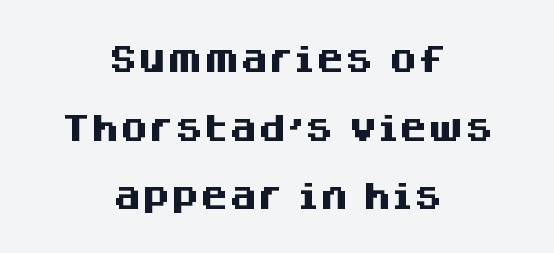
Q: Is the text bold? A: Yes.
Q: Is the text italic (slanted)? A: No, it is upright.
Q: Is the typeface a serif or a sans-serif typeface? A: Sans-serif.
Q: Is the text underlined? A: No.
Q: How is the paragraph aligned? A: Centered.
Q: Is the spacing between letters normal or unusually wide? A: Normal.
Q: Is the spacing between lines tight, normal or loose? A: Loose.
Q: Width (condensed, normal, or wide)? A: Normal.
Q: Stroke contrast? A: Medium.
Q: x-height? A: Large.
Q: Monospaced? A: No.
